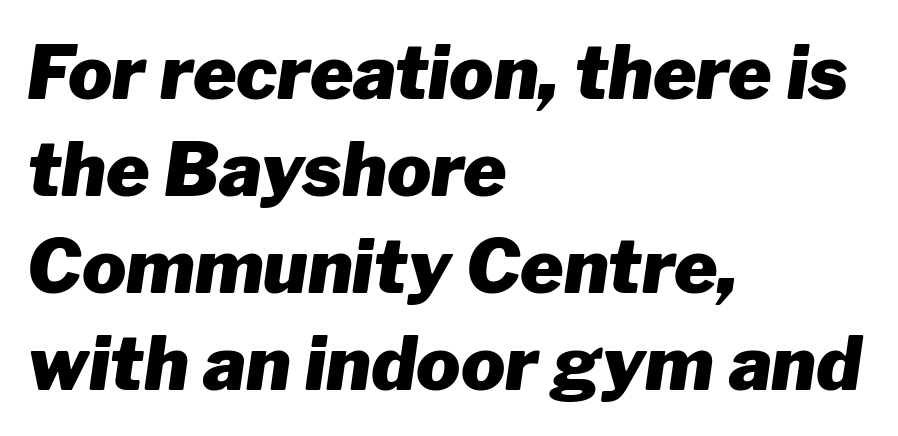
Emphasis by weight is at full strength: bold. Compared with typical paragraphs, the rows here are spaced about the same. This sample has the flowing, uneven cadence of proportional lettering. Beneath every word, the page is bare. Observe the lean: these are italic letterforms.
